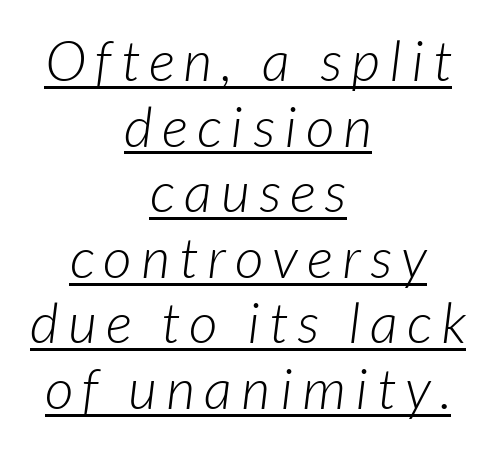
The image shows 56 px light sans-serif type; set centered, line spacing 1.17x, underlined; low stroke contrast and a medium x-height.
